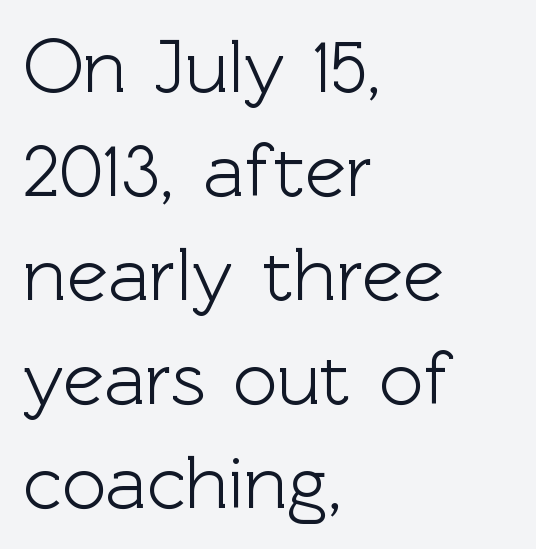
The image shows 77 px sans-serif type, upright; set left-aligned, normal line spacing (1.35x), normal letter spacing, not underlined; a medium x-height.
